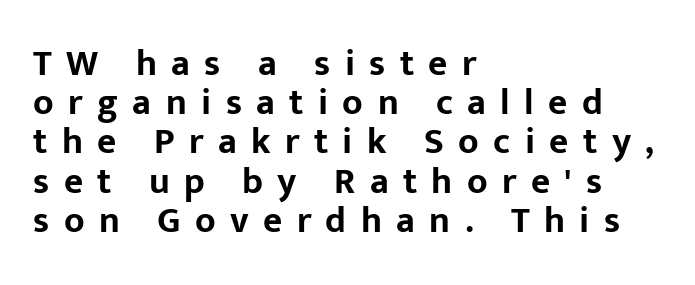
Q: Is the text bold? A: Yes.
Q: Is the text italic (slanted)? A: No, it is upright.
Q: Is the typeface a serif or a sans-serif typeface? A: Sans-serif.
Q: Is the text underlined? A: No.
Q: How is the paragraph aligned? A: Left-aligned.
Q: Is the spacing between letters normal or unusually wide? A: Unusually wide.
Q: Is the spacing between lines tight, normal or loose? A: Tight.
Q: Width (condensed, normal, or wide)? A: Normal.
Q: Stroke contrast? A: Low.
Q: x-height? A: Medium.
Q: Monospaced? A: No.
